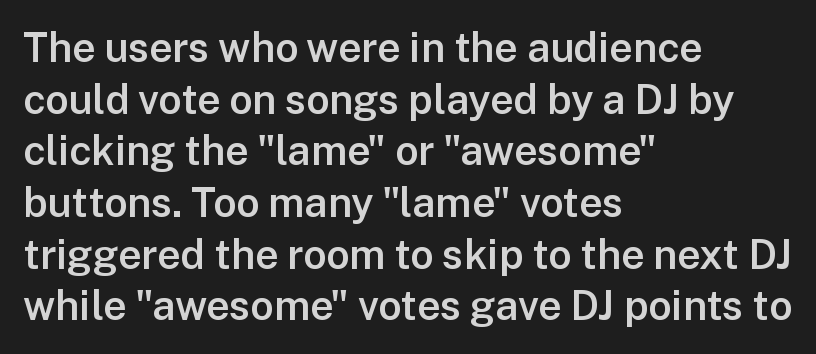
{"serif": "no", "italic": "no", "bold": "semi", "weight": "semibold", "width": "normal", "stroke_contrast": "low", "x_height": "medium", "monospaced": "no", "underline": "no", "align": "left", "line_spacing": "normal", "line_spacing_ratio": 1.26, "letter_spacing": "normal", "letter_spacing_em": 0.0, "glyph_px": 41}
